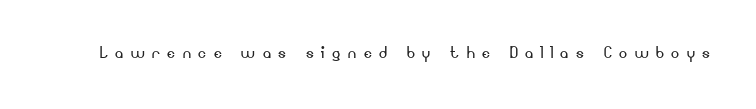
{"italic": "no", "bold": "no", "underline": "no", "letter_spacing": "wide", "letter_spacing_em": 0.38, "glyph_px": 20}
